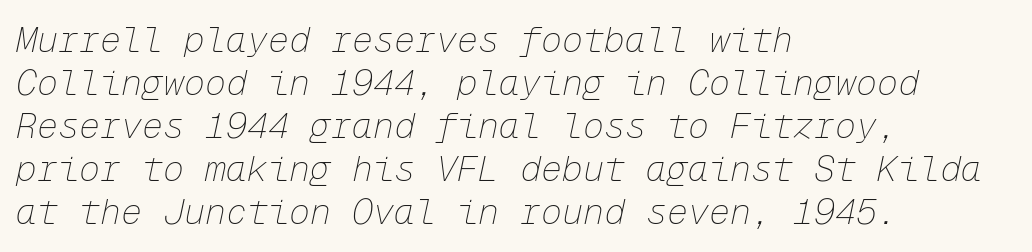
Q: Is the text bold? A: No.
Q: Is the text italic (slanted)? A: Yes, it leans right by about 12 degrees.
Q: Is the text underlined? A: No.
Q: How is the paragraph aligned? A: Left-aligned.
Q: Is the spacing between letters normal or unusually wide? A: Normal.
Q: Width (condensed, normal, or wide)? A: Normal.
Q: Stroke contrast? A: Low.
Q: x-height? A: Medium.
Q: Monospaced? A: Yes.
